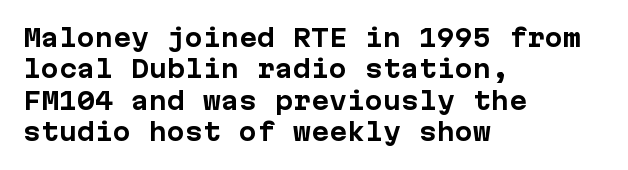
Q: Is the text bold? A: Yes.
Q: Is the text italic (slanted)? A: No, it is upright.
Q: Is the text underlined? A: No.
Q: How is the paragraph aligned? A: Left-aligned.
Q: Is the spacing between letters normal or unusually wide? A: Normal.
Q: Is the spacing between lines tight, normal or loose? A: Normal.
